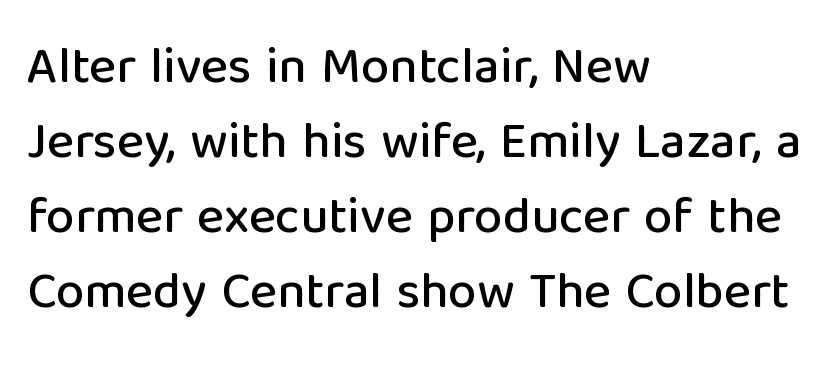
Every row of glyphs begins at an identical x-position on the left. What kind of face is this? One without serifs — a sans. Short note: letters normally spaced. What's the leading like? Ordinary, nothing unusual. The face used here is proportionally spaced, like ordinary book or web type. The specimen reads as upright at a glance.
